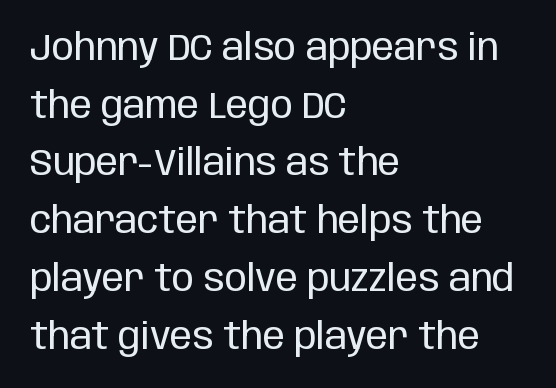
Is this a heavy cut? Hardly; it is regular or lighter. Letter spacing: default. Quick note: interline space is typical. Italic? Not at all — the glyphs are vertical. In terms of letterform style, serifs are entirely absent. Each row of text sits above clean, open space.
